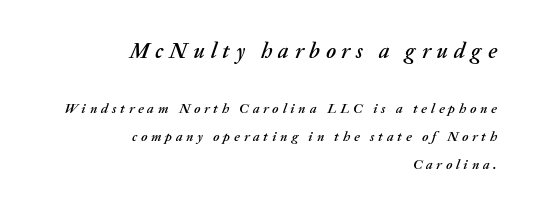
Q: Is the text italic (slanted)? A: Yes, it leans right by about 20 degrees.
Q: Is the text underlined? A: No.
Q: How is the paragraph aligned? A: Right-aligned.
Q: Is the spacing between letters normal or unusually wide? A: Unusually wide.
Q: Is the spacing between lines tight, normal or loose? A: Loose.
Q: Which block of text is set in a larger size, the first (top) or the second (bottom)? A: The first (top) one.
